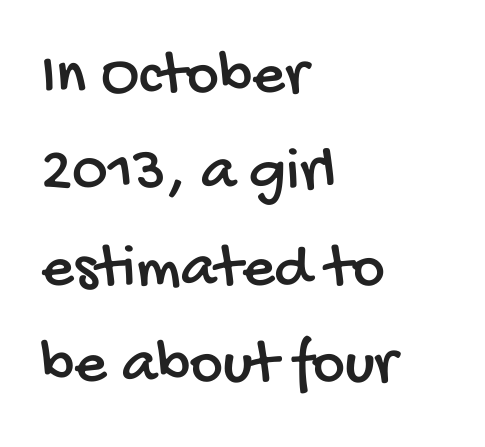
The image shows 63 px condensed sans-serif type; set left-aligned, normal line spacing (1.53x), normal letter spacing, not underlined; low stroke contrast and a large x-height.
